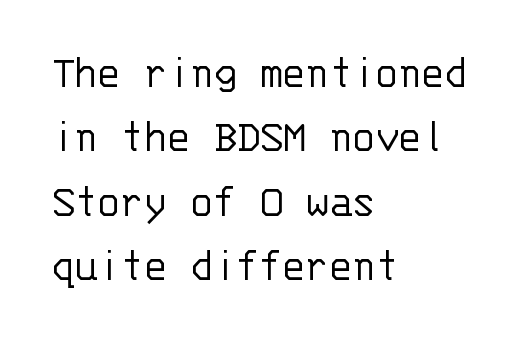
Q: Is the text bold? A: No.
Q: Is the text italic (slanted)? A: No, it is upright.
Q: Is the typeface a serif or a sans-serif typeface? A: Sans-serif.
Q: Is the text underlined? A: No.
Q: How is the paragraph aligned? A: Left-aligned.
Q: Is the spacing between letters normal or unusually wide? A: Normal.
Q: Is the spacing between lines tight, normal or loose? A: Normal.
Q: Width (condensed, normal, or wide)? A: Normal.
Q: Stroke contrast? A: Low.
Q: x-height? A: Large.
Q: Monospaced? A: Yes.
